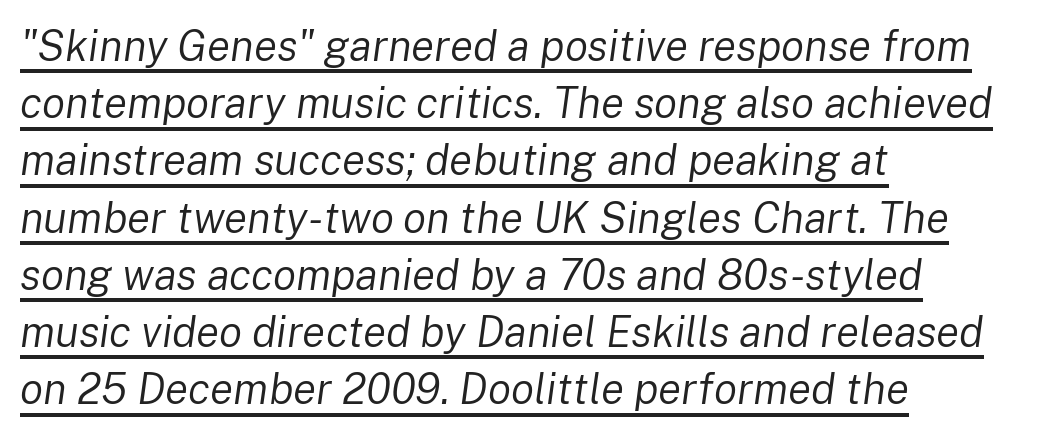
Q: Is the text bold? A: No.
Q: Is the text italic (slanted)? A: Yes, it leans right by about 8 degrees.
Q: Is the text underlined? A: Yes.
Q: How is the paragraph aligned? A: Left-aligned.
Q: Is the spacing between letters normal or unusually wide? A: Normal.
Q: Is the spacing between lines tight, normal or loose? A: Normal.
Q: Width (condensed, normal, or wide)? A: Normal.
Q: Stroke contrast? A: Low.
Q: x-height? A: Medium.
Q: Monospaced? A: No.
